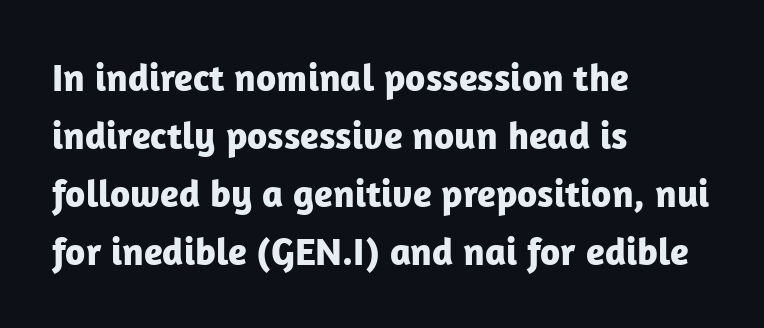
Q: Is the text bold? A: Yes.
Q: Is the text italic (slanted)? A: No, it is upright.
Q: Is the typeface a serif or a sans-serif typeface? A: Sans-serif.
Q: Is the text underlined? A: No.
Q: How is the paragraph aligned? A: Left-aligned.
Q: Is the spacing between letters normal or unusually wide? A: Normal.
Q: Is the spacing between lines tight, normal or loose? A: Normal.
Q: Width (condensed, normal, or wide)? A: Normal.
Q: Stroke contrast? A: Low.
Q: x-height? A: Medium.
Q: Monospaced? A: No.
